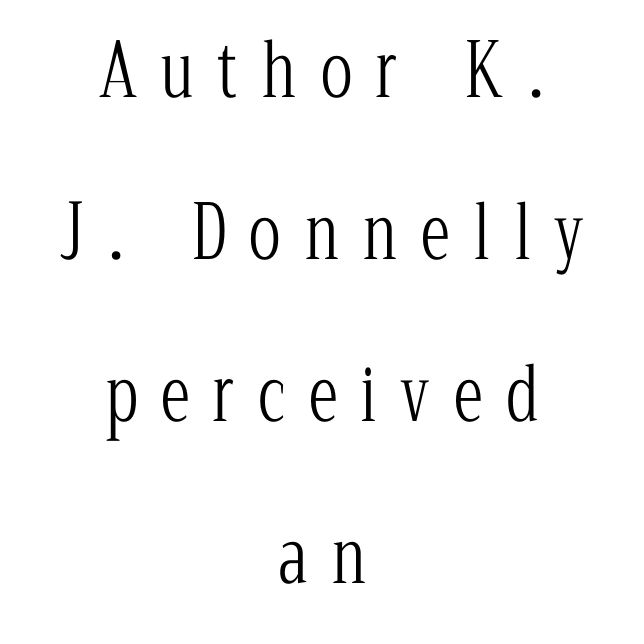
{"serif": "yes", "italic": "no", "bold": "no", "weight": "light", "width": "condensed", "stroke_contrast": "low", "x_height": "medium", "monospaced": "no", "underline": "no", "align": "center", "line_spacing": "loose", "line_spacing_ratio": 2.19, "letter_spacing": "wide", "letter_spacing_em": 0.32, "glyph_px": 74}
